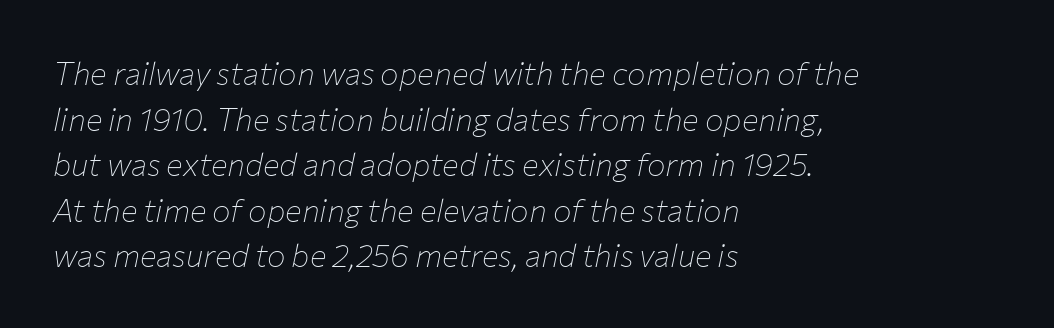
Standard letterfit; no display-style spreading of the glyphs. Do the characters align in a grid? No, the font is proportional. Compared with a typical body face, this is equally light or lighter still. Vertically, the passage feels balanced, rows spaced as you'd expect. The whole block is typeset with a tilt. Layout note: lines flush left.
